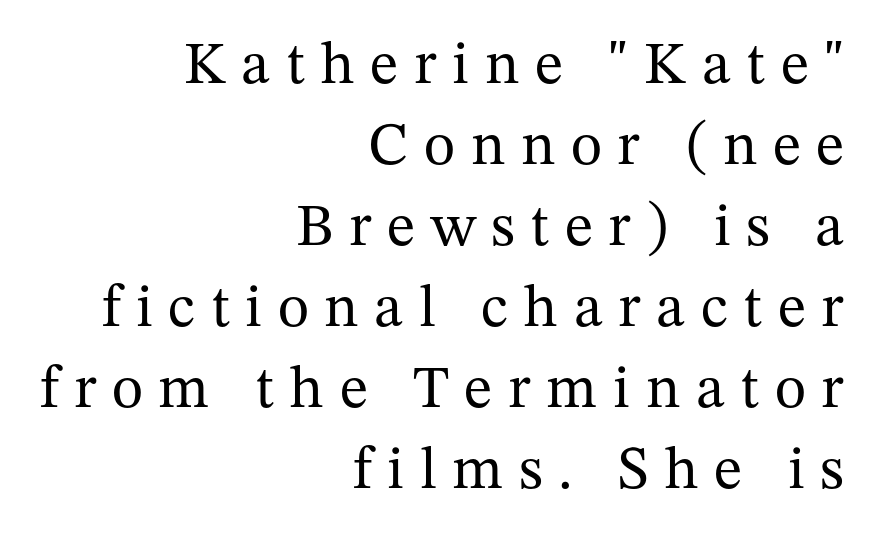
Q: Is the text bold? A: No.
Q: Is the text italic (slanted)? A: No, it is upright.
Q: Is the typeface a serif or a sans-serif typeface? A: Serif.
Q: Is the text underlined? A: No.
Q: How is the paragraph aligned? A: Right-aligned.
Q: Is the spacing between letters normal or unusually wide? A: Unusually wide.
Q: Is the spacing between lines tight, normal or loose? A: Normal.
Q: Width (condensed, normal, or wide)? A: Normal.
Q: Stroke contrast? A: Medium.
Q: x-height? A: Medium.
Q: Monospaced? A: No.
